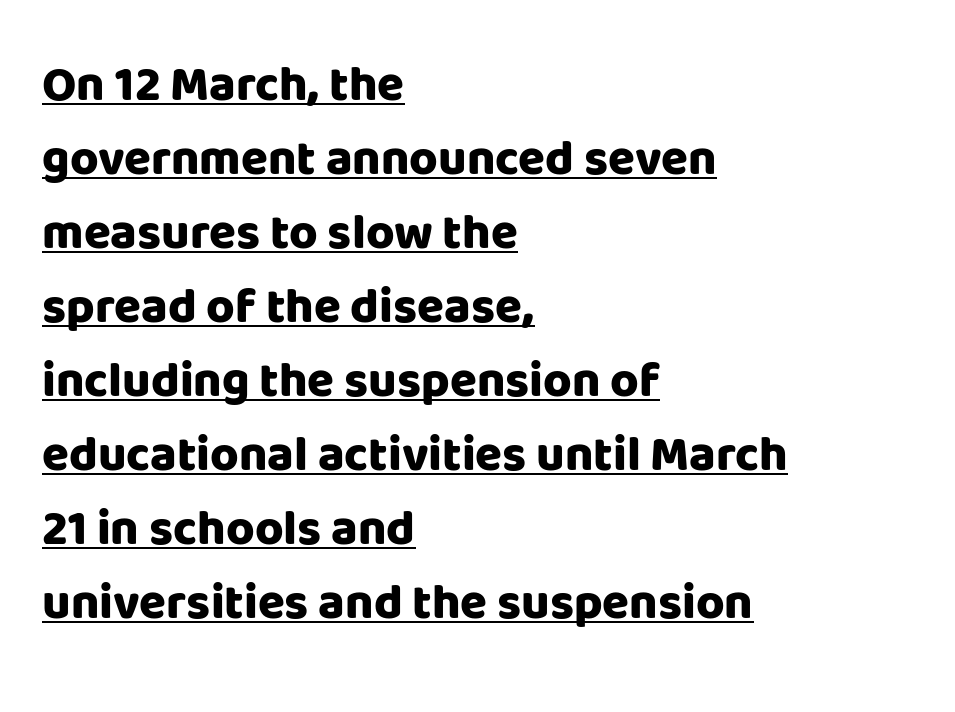
Q: Is the text bold? A: Yes.
Q: Is the text italic (slanted)? A: No, it is upright.
Q: Is the typeface a serif or a sans-serif typeface? A: Sans-serif.
Q: Is the text underlined? A: Yes.
Q: How is the paragraph aligned? A: Left-aligned.
Q: Is the spacing between letters normal or unusually wide? A: Normal.
Q: Is the spacing between lines tight, normal or loose? A: Normal.
Q: Width (condensed, normal, or wide)? A: Normal.
Q: Stroke contrast? A: Low.
Q: x-height? A: Large.
Q: Monospaced? A: No.
